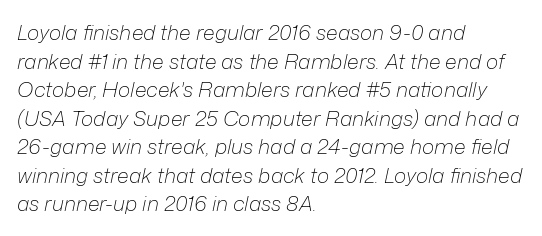
{"italic": "yes", "lean": "right", "slant_degrees": 12, "bold": "no", "underline": "no", "align": "left", "line_spacing": "normal", "line_spacing_ratio": 1.36, "letter_spacing": "normal", "letter_spacing_em": 0.0, "glyph_px": 21}
